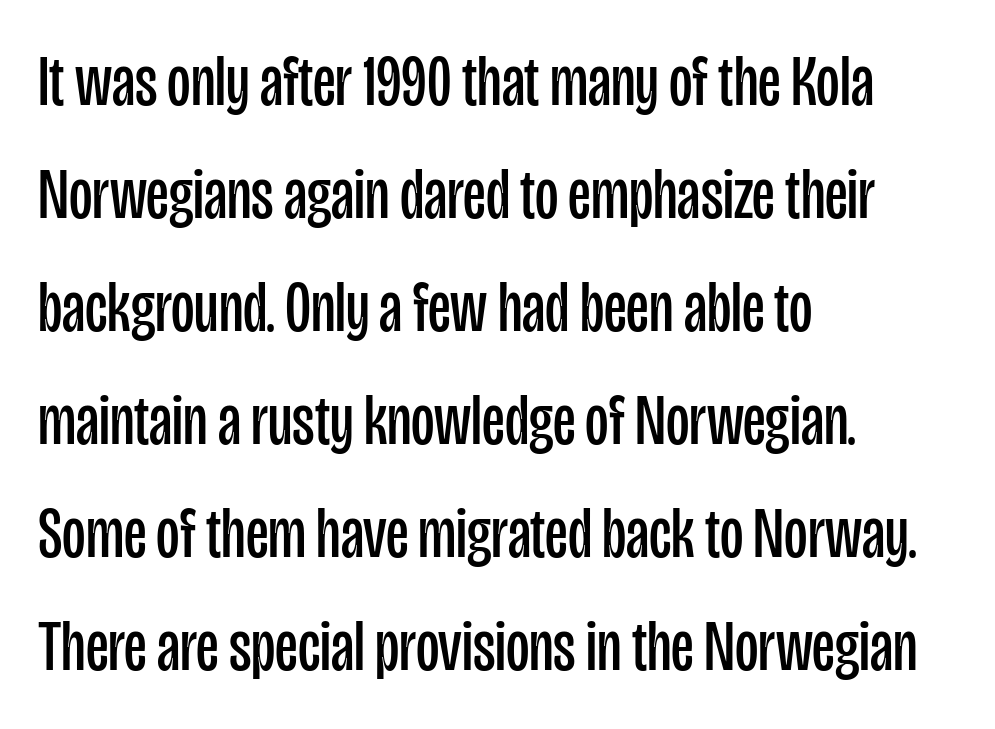
{"serif": "no", "italic": "no", "bold": "no", "weight": "regular", "width": "condensed", "stroke_contrast": "low", "x_height": "large", "monospaced": "no", "underline": "no", "align": "left", "line_spacing": "normal", "line_spacing_ratio": 1.57, "letter_spacing": "normal", "letter_spacing_em": 0.0, "glyph_px": 72}
